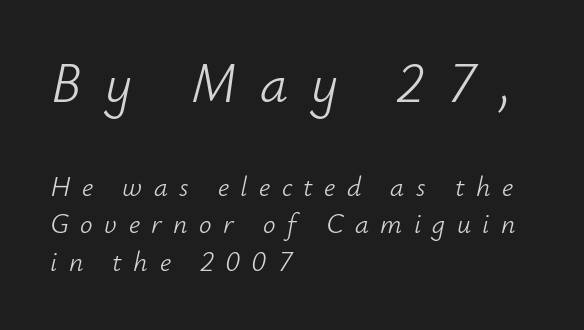
The image shows 56 px light type, italic (leaning right); set left-aligned, normal line spacing (1.34x), unusually wide letter spacing (+0.41 em), not underlined; the first (top) block is 2.0x larger; low stroke contrast and a small x-height.
